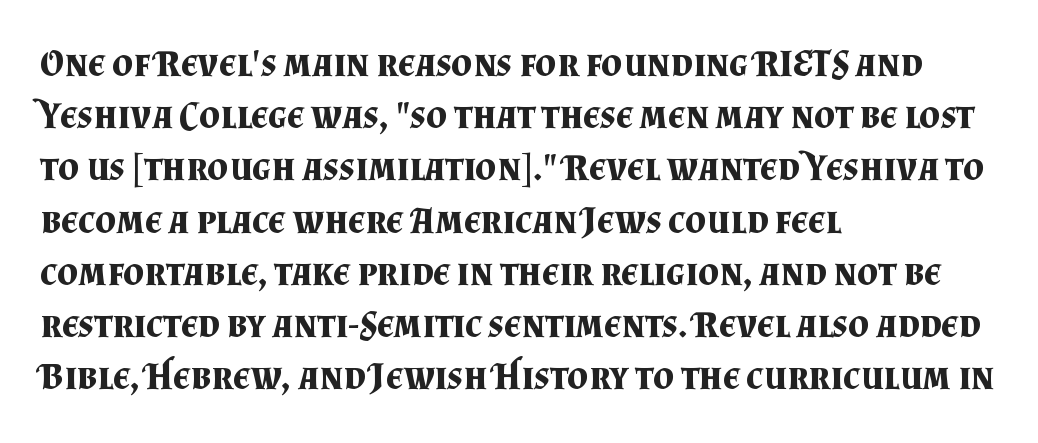
Q: Is the text bold? A: Yes.
Q: Is the text italic (slanted)? A: No, it is upright.
Q: Is the typeface a serif or a sans-serif typeface? A: Serif.
Q: Is the text underlined? A: No.
Q: How is the paragraph aligned? A: Left-aligned.
Q: Is the spacing between letters normal or unusually wide? A: Normal.
Q: Is the spacing between lines tight, normal or loose? A: Normal.
Q: Width (condensed, normal, or wide)? A: Normal.
Q: Stroke contrast? A: Medium.
Q: x-height? A: Small.
Q: Monospaced? A: No.
